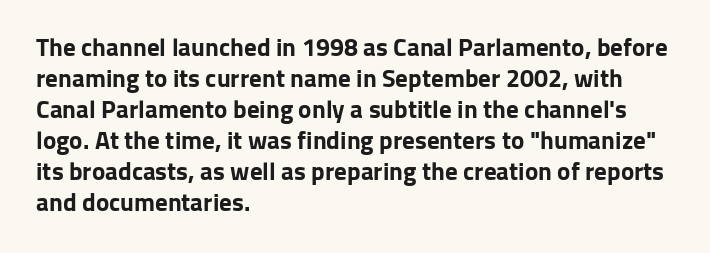
Q: Is the text bold? A: Yes.
Q: Is the text italic (slanted)? A: No, it is upright.
Q: Is the text underlined? A: No.
Q: How is the paragraph aligned? A: Left-aligned.
Q: Is the spacing between letters normal or unusually wide? A: Normal.
